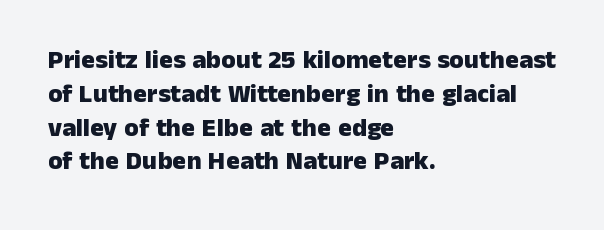
Notice how the stems are strictly vertical — no italics here. The passage shown is emphatically bold. Students, observe: this is what conventionally led text looks like. You could call the tracking neutral — neither tight nor loose. The ragged edge is on the right, which tells us the setting is flush left. Descenders are the only things crossing below the line.
